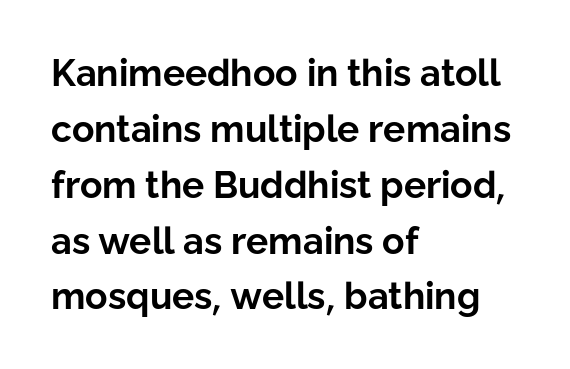
Strong, thick strokes mark this as bold type. Stroke terminals: plain, sans-serif. Posture: vertical. The leading is moderate, giving the passage an even texture. A typesetter would call this proportional, since set widths differ per character. No extra tracking has been applied to these lines.
